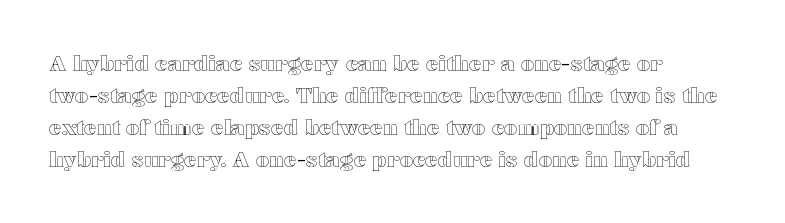
Q: Is the text italic (slanted)? A: No, it is upright.
Q: Is the text underlined? A: No.
Q: How is the paragraph aligned? A: Left-aligned.
Q: Is the spacing between letters normal or unusually wide? A: Normal.
Q: Is the spacing between lines tight, normal or loose? A: Normal.
